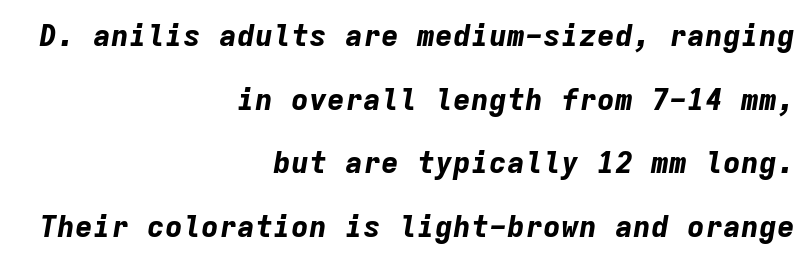
The rendering uses typewriter-style spacing with identical character cells. The rendering anchors every line to the right-hand side. The baseline area is clear. The type is set solid horizontally, with unmodified tracking. Line spacing here is loose.
